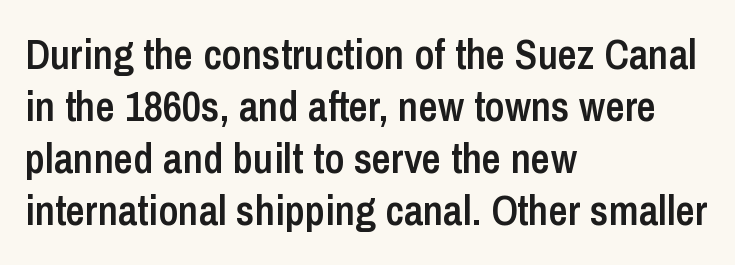
Q: Is the text bold? A: Semi-bold.
Q: Is the text italic (slanted)? A: No, it is upright.
Q: Is the typeface a serif or a sans-serif typeface? A: Sans-serif.
Q: Is the text underlined? A: No.
Q: How is the paragraph aligned? A: Left-aligned.
Q: Is the spacing between letters normal or unusually wide? A: Normal.
Q: Width (condensed, normal, or wide)? A: Condensed.
Q: Stroke contrast? A: Low.
Q: x-height? A: Medium.
Q: Monospaced? A: No.
